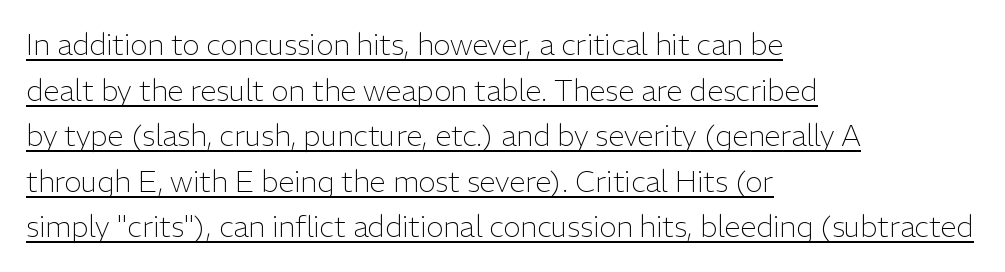
{"serif": "no", "italic": "no", "bold": "no", "weight": "light", "width": "normal", "stroke_contrast": "low", "x_height": "medium", "monospaced": "no", "underline": "yes", "align": "left", "line_spacing": "normal", "line_spacing_ratio": 1.57, "letter_spacing": "normal", "letter_spacing_em": 0.0, "glyph_px": 29}
